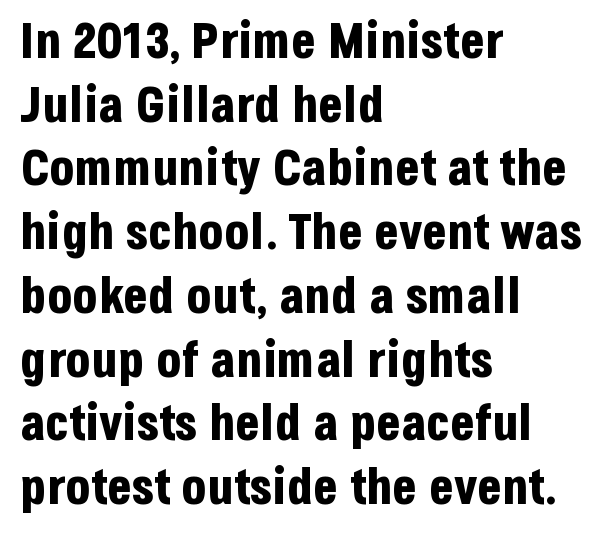
Q: Is the text bold? A: Yes.
Q: Is the text italic (slanted)? A: No, it is upright.
Q: Is the typeface a serif or a sans-serif typeface? A: Sans-serif.
Q: Is the text underlined? A: No.
Q: How is the paragraph aligned? A: Left-aligned.
Q: Is the spacing between letters normal or unusually wide? A: Normal.
Q: Is the spacing between lines tight, normal or loose? A: Normal.
Q: Width (condensed, normal, or wide)? A: Condensed.
Q: Stroke contrast? A: Low.
Q: x-height? A: Large.
Q: Monospaced? A: No.
